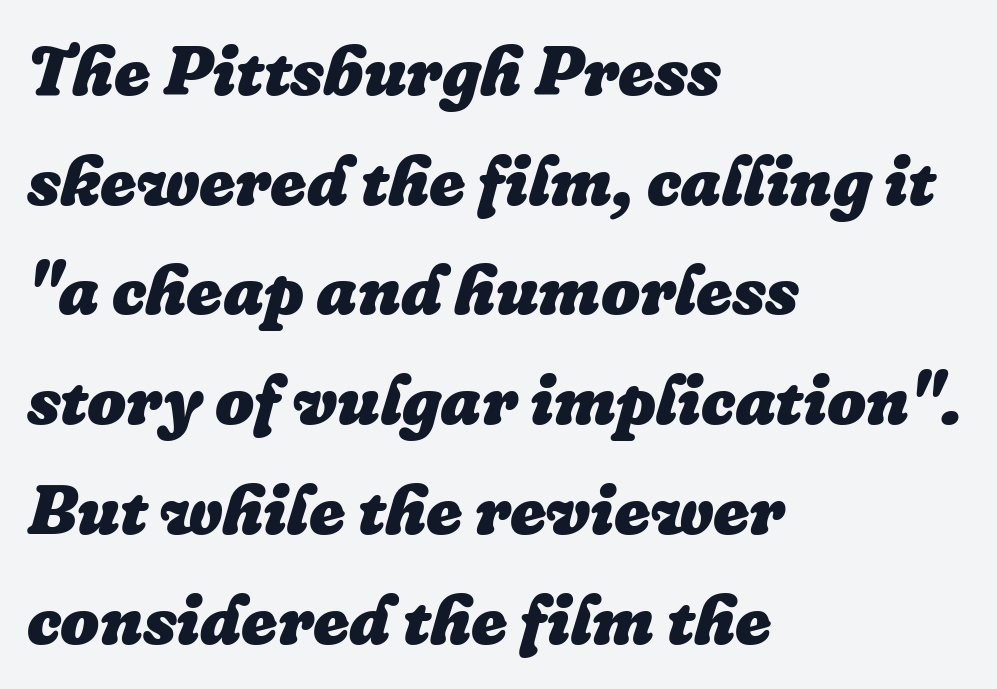
The lines sit at an ordinary, default distance from one another. You could not count columns in this text — the font is proportionally spaced. A dark, heavy texture on the line: the type is bold. Has an underline been added? It has not.
